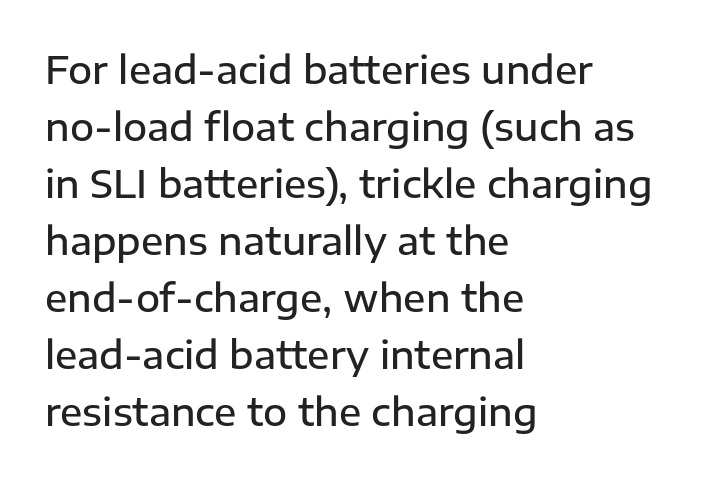
{"serif": "no", "italic": "no", "bold": "semi", "weight": "semibold", "width": "normal", "stroke_contrast": "low", "x_height": "medium", "monospaced": "no", "underline": "no", "align": "left", "line_spacing": "normal", "line_spacing_ratio": 1.54, "letter_spacing": "normal", "letter_spacing_em": 0.0, "glyph_px": 37}
